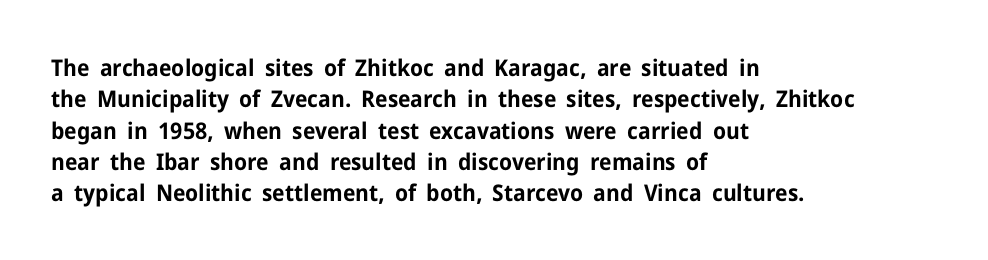
Q: Is the text bold? A: Yes.
Q: Is the text italic (slanted)? A: No, it is upright.
Q: Is the text underlined? A: No.
Q: How is the paragraph aligned? A: Left-aligned.
Q: Is the spacing between letters normal or unusually wide? A: Normal.
Q: Is the spacing between lines tight, normal or loose? A: Normal.
